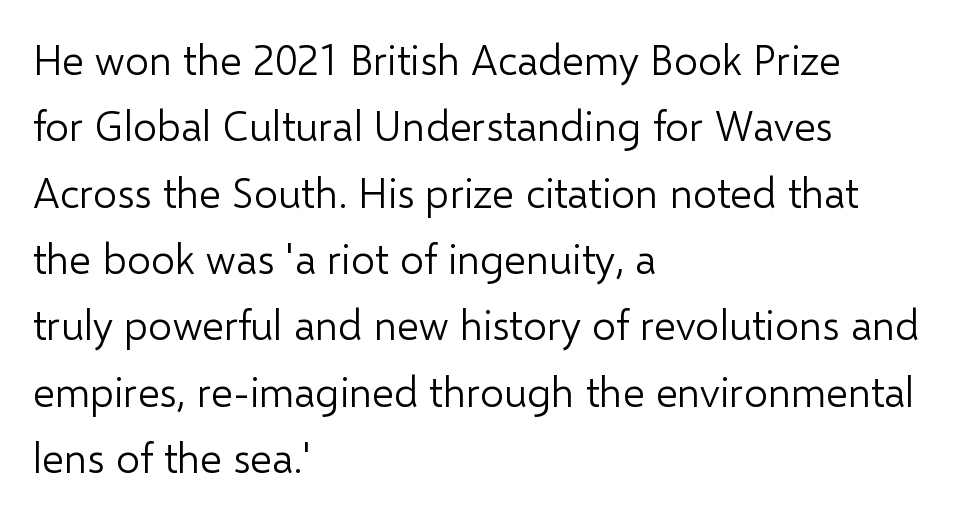
Q: Is the text bold? A: No.
Q: Is the text italic (slanted)? A: No, it is upright.
Q: Is the typeface a serif or a sans-serif typeface? A: Sans-serif.
Q: Is the text underlined? A: No.
Q: How is the paragraph aligned? A: Left-aligned.
Q: Is the spacing between letters normal or unusually wide? A: Normal.
Q: Is the spacing between lines tight, normal or loose? A: Normal.
Q: Width (condensed, normal, or wide)? A: Normal.
Q: Stroke contrast? A: Low.
Q: x-height? A: Medium.
Q: Monospaced? A: No.
